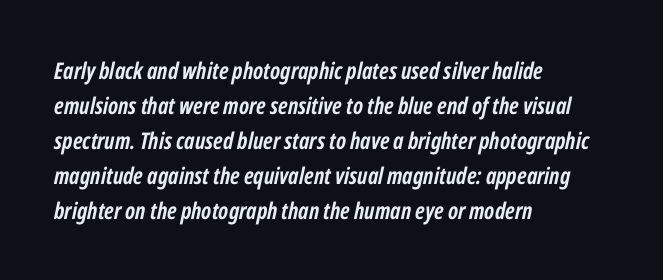
The image shows 23 px bold type, italic (leaning right); set left-aligned, normal line spacing (1.52x), normal letter spacing, not underlined.
